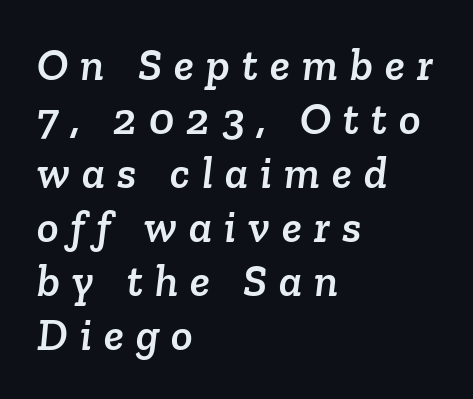
The image shows 45 px serif type; set left-aligned, line spacing 1.2x, unusually wide letter spacing (+0.27 em), not underlined; low stroke contrast and a medium x-height.
